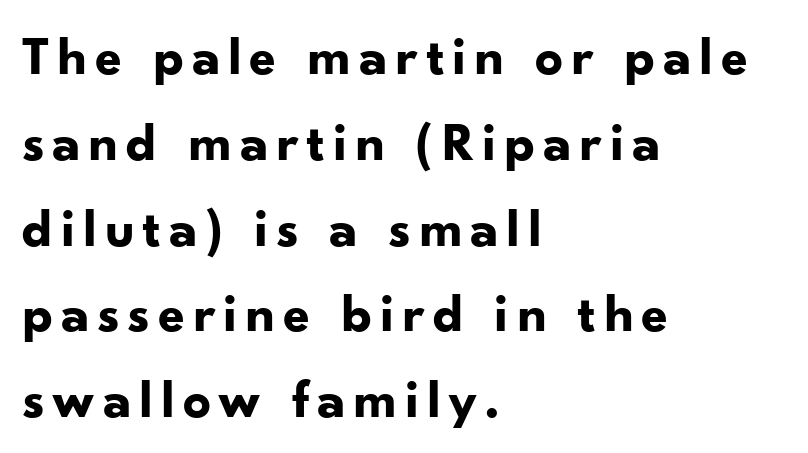
Q: Is the text bold? A: Yes.
Q: Is the text italic (slanted)? A: No, it is upright.
Q: Is the typeface a serif or a sans-serif typeface? A: Sans-serif.
Q: Is the text underlined? A: No.
Q: How is the paragraph aligned? A: Left-aligned.
Q: Is the spacing between lines tight, normal or loose? A: Normal.
Q: Width (condensed, normal, or wide)? A: Normal.
Q: Stroke contrast? A: Low.
Q: x-height? A: Small.
Q: Monospaced? A: No.
